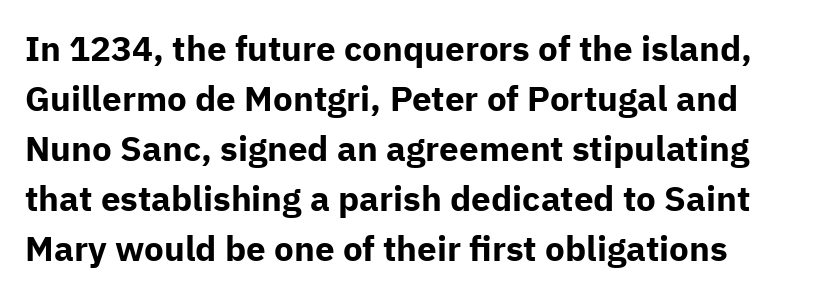
The letters stand straight up with perfectly vertical stems. Compared with typical body copy, the letter spacing here is the same. As a designer I'd log this as weight 700, bold. What's the leading like? Ordinary, nothing unusual.
